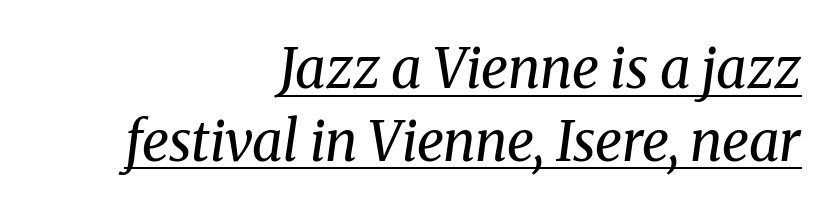
Q: Is the text bold? A: No.
Q: Is the text italic (slanted)? A: Yes, it leans right by about 8 degrees.
Q: Is the typeface a serif or a sans-serif typeface? A: Serif.
Q: Is the text underlined? A: Yes.
Q: How is the paragraph aligned? A: Right-aligned.
Q: Is the spacing between letters normal or unusually wide? A: Normal.
Q: Is the spacing between lines tight, normal or loose? A: Normal.
Q: Width (condensed, normal, or wide)? A: Normal.
Q: Stroke contrast? A: Medium.
Q: x-height? A: Medium.
Q: Monospaced? A: No.
